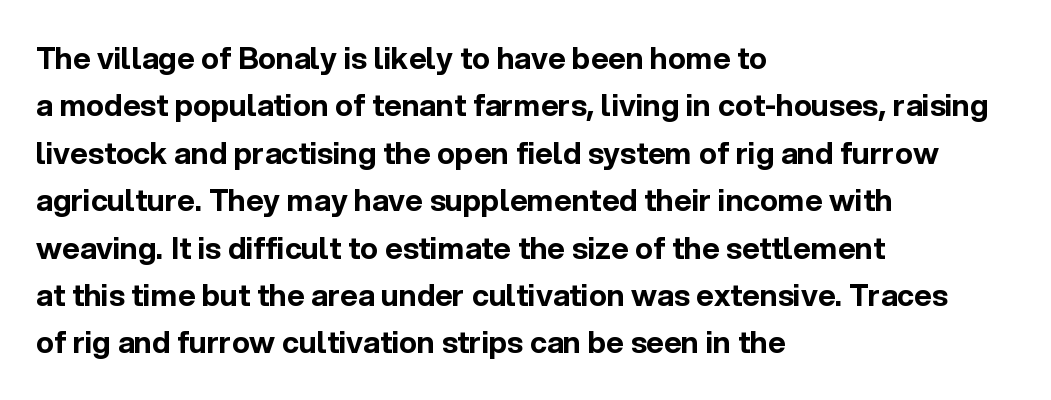
The image shows 30 px bold sans-serif type, upright; set left-aligned, normal line spacing (1.58x), normal letter spacing, not underlined; a medium x-height.
